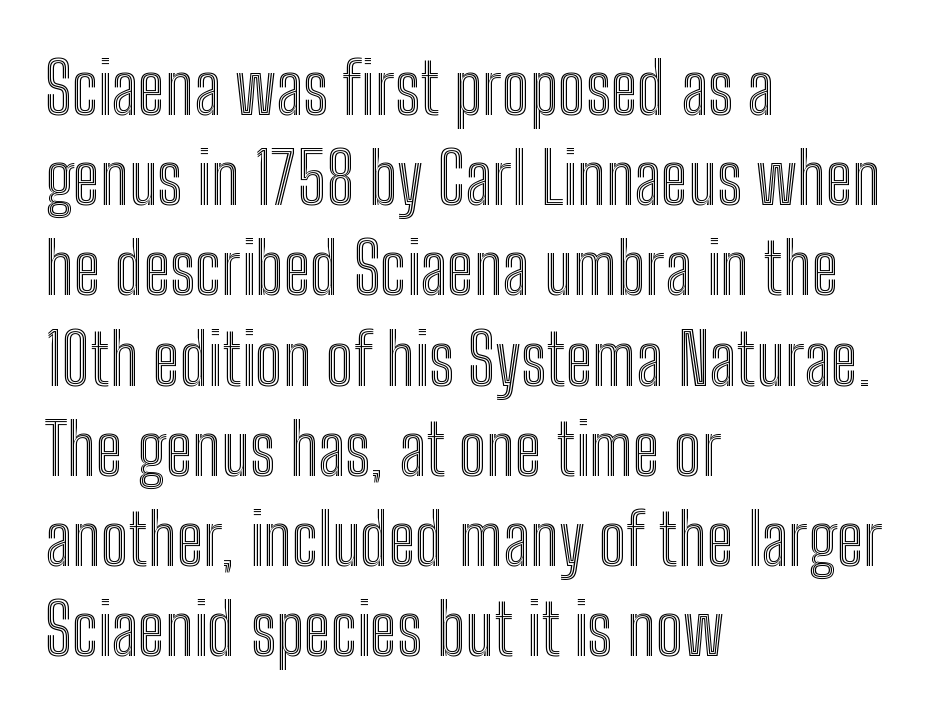
Quick note: not italic, upright. In terms of letterspacing, this is plain default setting. Descenders hang freely into open space. The paragraph has a hard left edge and a soft right edge.
